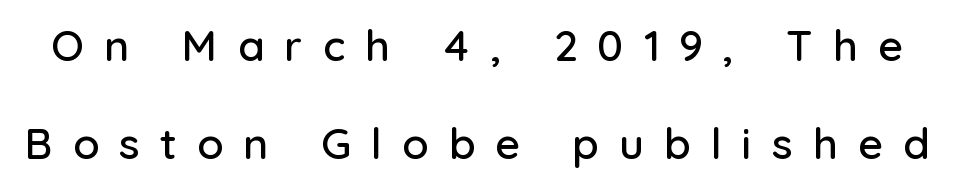
The image shows 43 px sans-serif type, upright; set loose line spacing (2.28x), unusually wide letter spacing (+0.47 em), not underlined; low stroke contrast and a medium x-height.
